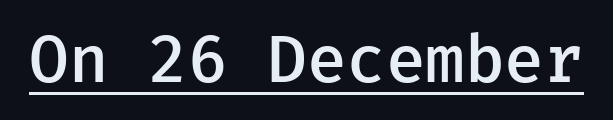
Q: Is the text bold? A: Semi-bold.
Q: Is the text italic (slanted)? A: No, it is upright.
Q: Is the typeface a serif or a sans-serif typeface? A: Sans-serif.
Q: Is the text underlined? A: Yes.
Q: Is the spacing between letters normal or unusually wide? A: Normal.
Q: Width (condensed, normal, or wide)? A: Normal.
Q: Stroke contrast? A: Low.
Q: x-height? A: Medium.
